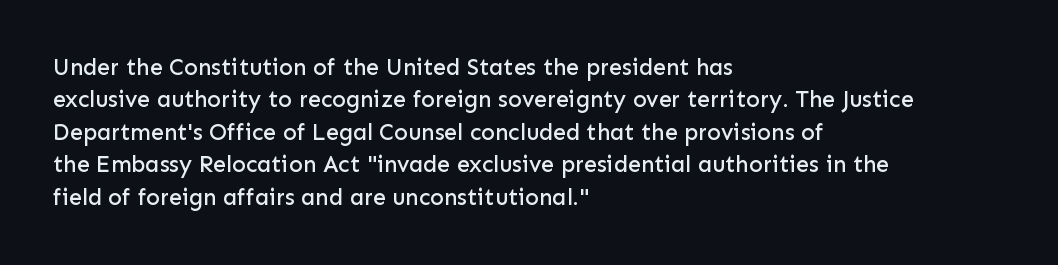
Q: Is the text italic (slanted)? A: No, it is upright.
Q: Is the text underlined? A: No.
Q: How is the paragraph aligned? A: Left-aligned.
Q: Is the spacing between letters normal or unusually wide? A: Normal.
Q: Is the spacing between lines tight, normal or loose? A: Normal.
